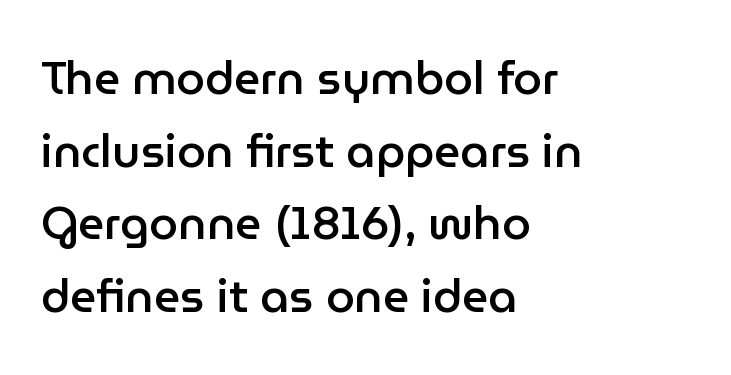
Q: Is the text bold? A: Semi-bold.
Q: Is the text italic (slanted)? A: No, it is upright.
Q: Is the typeface a serif or a sans-serif typeface? A: Sans-serif.
Q: Is the text underlined? A: No.
Q: How is the paragraph aligned? A: Left-aligned.
Q: Is the spacing between letters normal or unusually wide? A: Normal.
Q: Is the spacing between lines tight, normal or loose? A: Normal.
Q: Width (condensed, normal, or wide)? A: Normal.
Q: Stroke contrast? A: Low.
Q: x-height? A: Medium.
Q: Monospaced? A: No.
